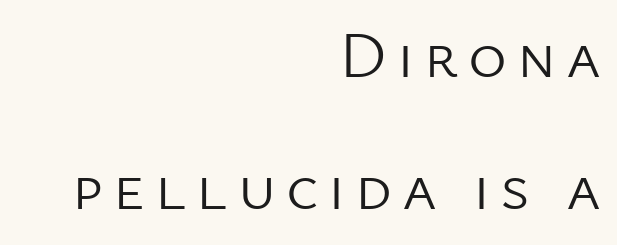
The image shows 66 px light sans-serif type, upright; set right-aligned, loose line spacing (2.0x), not underlined; low stroke contrast and a medium x-height.
